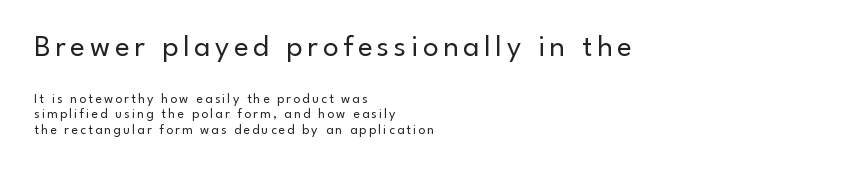
The image shows 31 px regular-weight sans-serif type, upright; set left-aligned, tight line spacing (1.1x), not underlined; the first (top) block is 2.21x larger; low stroke contrast and a small x-height.
